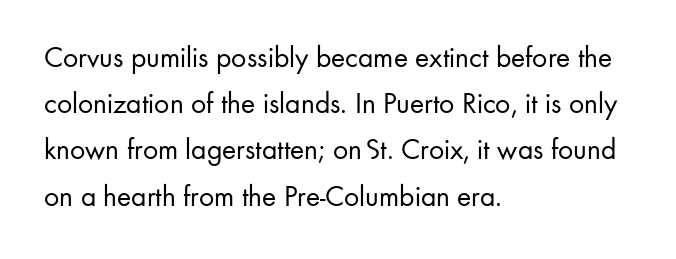
The image shows 30 px regular-weight sans-serif type, upright; set left-aligned, normal line spacing (1.54x), normal letter spacing, not underlined; low stroke contrast and a small x-height.
